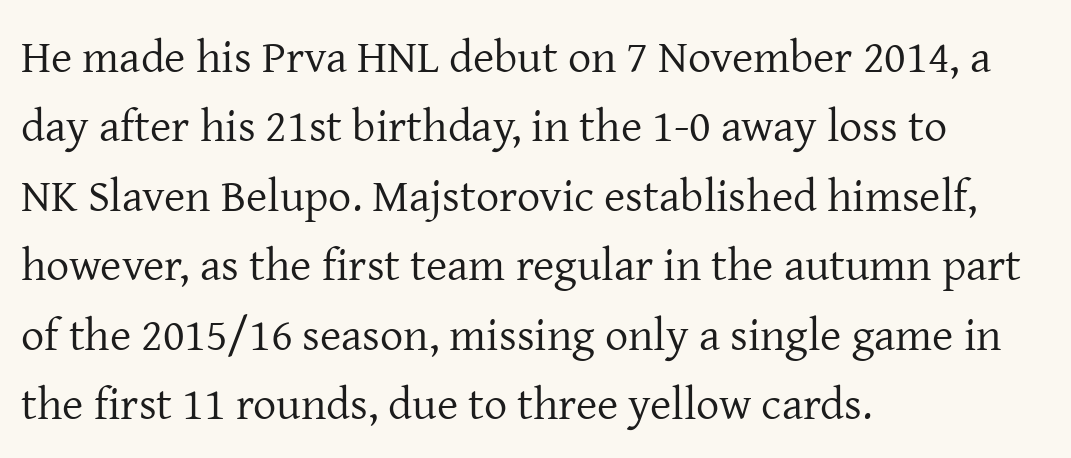
This is the regular roman posture of the typeface. No word sits above an underline. Serif or sans? Serif — the stroke terminals have little feet. These lines sit exactly where default settings would place them. One-word summary of the alignment: left. Look at the tracking — it's just the regular setting, nothing added.
